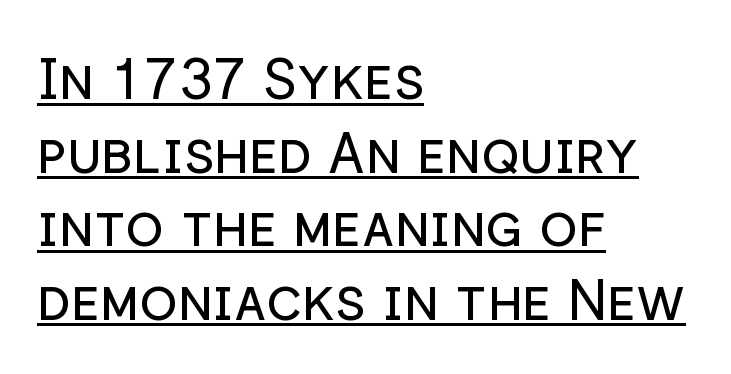
{"serif": "no", "italic": "no", "bold": "no", "weight": "regular", "width": "normal", "stroke_contrast": "low", "x_height": "medium", "monospaced": "no", "underline": "yes", "align": "left", "line_spacing": "normal", "line_spacing_ratio": 1.29, "letter_spacing": "normal", "letter_spacing_em": 0.0, "glyph_px": 57}
